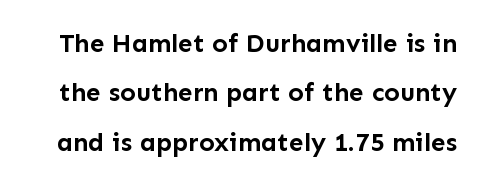
Ordinary non-slanted type is in use. Characters follow at the spacing the type designer built in. The glyphs are unaccompanied by any horizontal stroke below them. The leading is generous, giving the passage an open texture. These lines carry a lot of weight — the face is fully bold.
